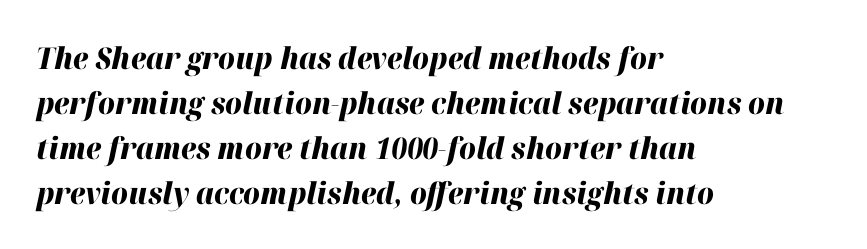
{"italic": "yes", "lean": "right", "slant_degrees": 12, "bold": "yes", "weight": "heavy", "width": "normal", "stroke_contrast": "high", "x_height": "medium", "monospaced": "no", "underline": "no", "align": "left", "line_spacing": "normal", "line_spacing_ratio": 1.5, "letter_spacing": "normal", "letter_spacing_em": 0.0, "glyph_px": 30}
